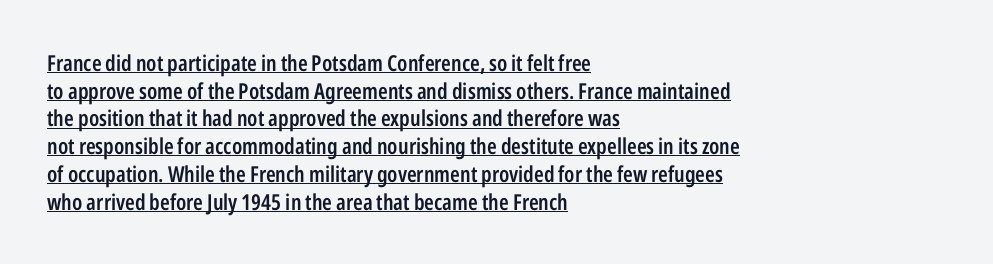
{"italic": "no", "bold": "semi", "underline": "yes", "align": "left", "line_spacing": "normal", "line_spacing_ratio": 1.26, "letter_spacing": "normal", "letter_spacing_em": 0.0, "glyph_px": 22}
